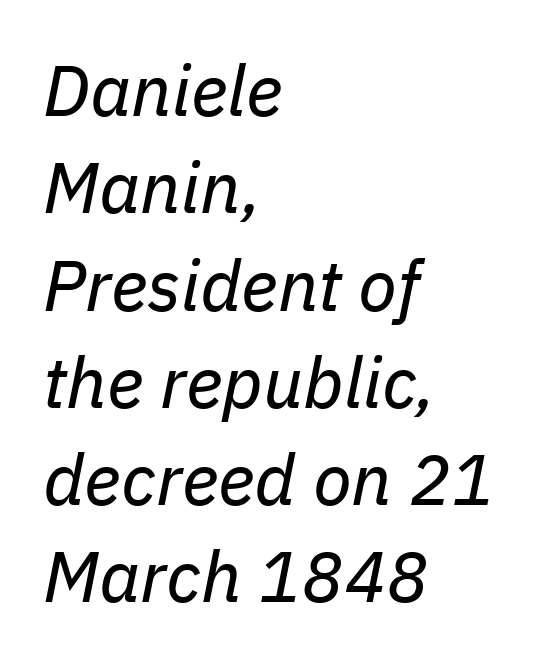
Q: Is the text bold? A: No.
Q: Is the text italic (slanted)? A: Yes, it leans right by about 11 degrees.
Q: Is the text underlined? A: No.
Q: How is the paragraph aligned? A: Left-aligned.
Q: Is the spacing between letters normal or unusually wide? A: Normal.
Q: Is the spacing between lines tight, normal or loose? A: Normal.
Q: Width (condensed, normal, or wide)? A: Normal.
Q: Stroke contrast? A: Low.
Q: x-height? A: Medium.
Q: Monospaced? A: No.
